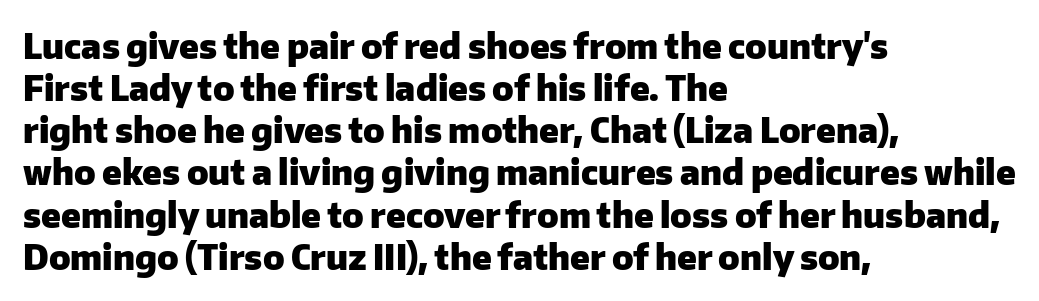
The image shows 34 px heavy sans-serif type, upright; set left-aligned, line spacing 1.24x, normal letter spacing, not underlined; low stroke contrast and a medium x-height.
